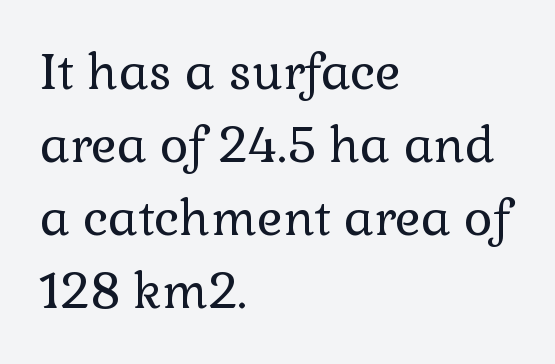
{"serif": "yes", "italic": "no", "bold": "no", "weight": "regular", "width": "normal", "x_height": "medium", "monospaced": "no", "underline": "no", "align": "left", "line_spacing": "normal", "line_spacing_ratio": 1.49, "letter_spacing": "normal", "letter_spacing_em": 0.0, "glyph_px": 49}
